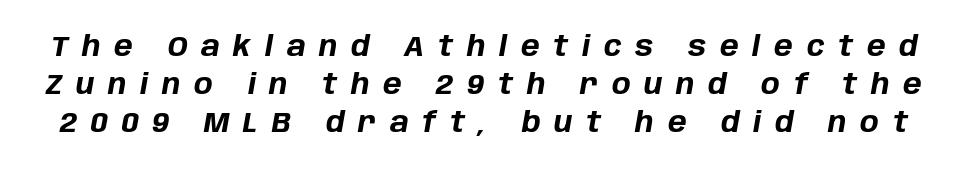
The image shows 28 px bold type, italic (leaning right); set normal line spacing (1.35x), unusually wide letter spacing (+0.49 em), not underlined; low stroke contrast and a large x-height.
